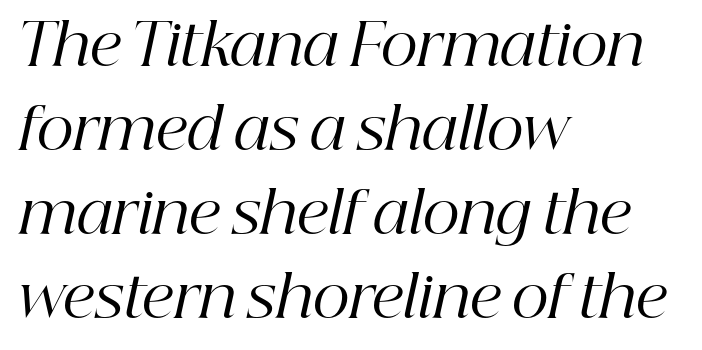
{"serif": "yes", "italic": "yes", "lean": "right", "slant_degrees": 12, "bold": "no", "weight": "regular", "width": "normal", "stroke_contrast": "high", "x_height": "medium", "monospaced": "no", "underline": "no", "align": "left", "line_spacing": "normal", "line_spacing_ratio": 1.45, "letter_spacing": "normal", "letter_spacing_em": 0.0, "glyph_px": 58}
